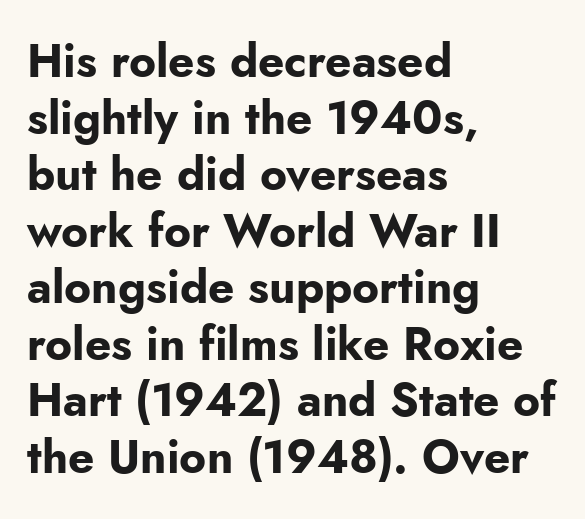
The image shows 46 px bold sans-serif type, upright; set left-aligned, line spacing 1.23x, normal letter spacing, not underlined; low stroke contrast and a small x-height.
